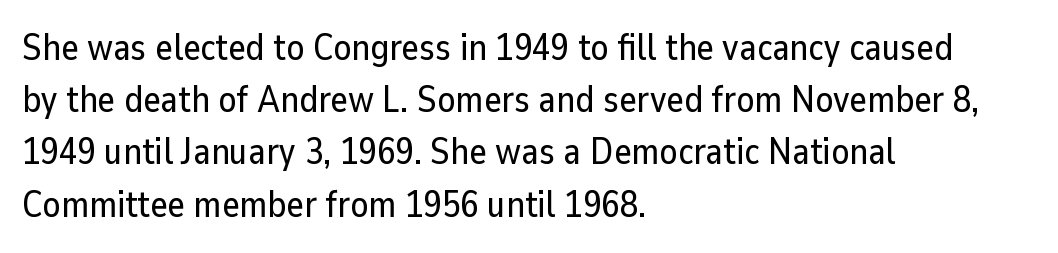
{"serif": "no", "italic": "no", "width": "normal", "stroke_contrast": "low", "x_height": "medium", "monospaced": "no", "underline": "no", "align": "left", "line_spacing": "normal", "line_spacing_ratio": 1.41, "letter_spacing": "normal", "letter_spacing_em": 0.0, "glyph_px": 37}
